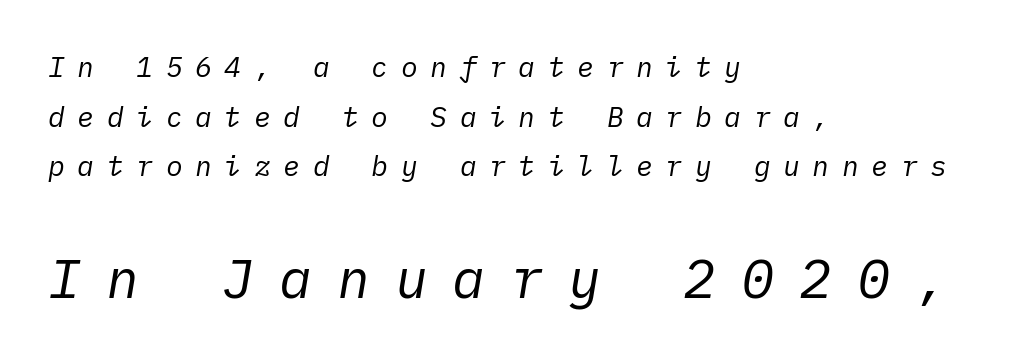
{"italic": "yes", "lean": "right", "slant_degrees": 10, "bold": "no", "weight": "regular", "width": "normal", "stroke_contrast": "low", "x_height": "medium", "underline": "no", "align": "left", "line_spacing_ratio": 1.77, "letter_spacing": "wide", "letter_spacing_em": 0.45, "larger_block": "second", "size_ratio": 1.96, "glyph_px": 55}
